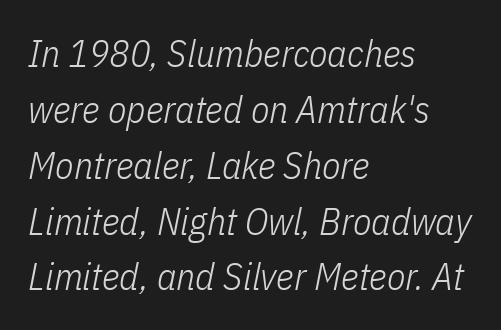
Q: Is the text bold? A: No.
Q: Is the text italic (slanted)? A: Yes, it leans right by about 11 degrees.
Q: Is the text underlined? A: No.
Q: How is the paragraph aligned? A: Left-aligned.
Q: Is the spacing between letters normal or unusually wide? A: Normal.
Q: Is the spacing between lines tight, normal or loose? A: Normal.
Q: Width (condensed, normal, or wide)? A: Condensed.
Q: Stroke contrast? A: Low.
Q: x-height? A: Medium.
Q: Monospaced? A: No.
